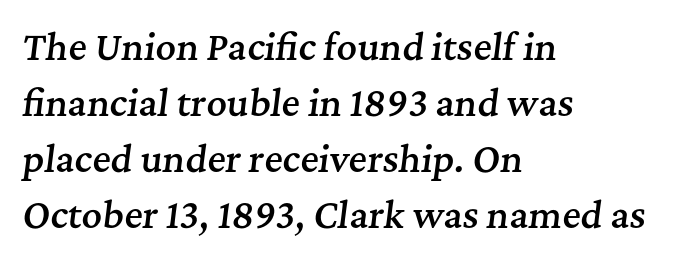
{"serif": "yes", "italic": "yes", "lean": "right", "slant_degrees": 7, "bold": "semi", "weight": "semibold", "width": "normal", "stroke_contrast": "medium", "x_height": "medium", "monospaced": "no", "underline": "no", "align": "left", "line_spacing": "normal", "line_spacing_ratio": 1.6, "letter_spacing": "normal", "letter_spacing_em": 0.0, "glyph_px": 35}
